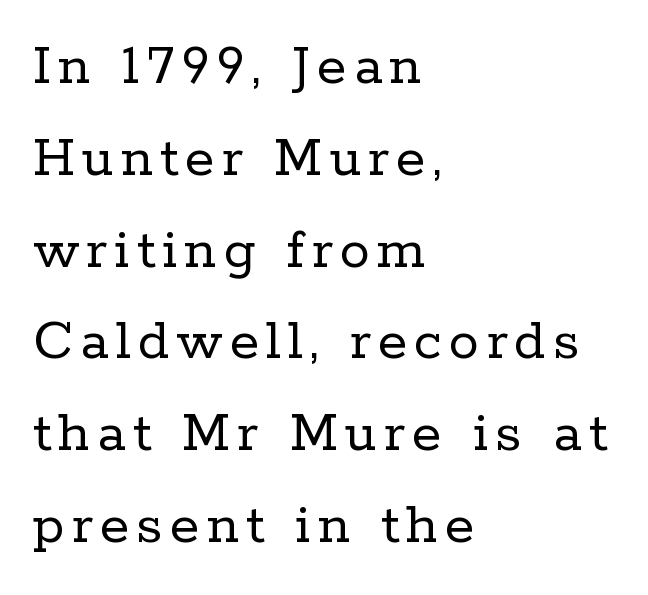
Do the letters lean? They stand straight. Each row of text sits above clean, open space. Weight class: somewhere from thin through regular. Alignment: flush left. Evenly set lines give the paragraph a standard silhouette. The typeface chosen for these lines features serifs.
